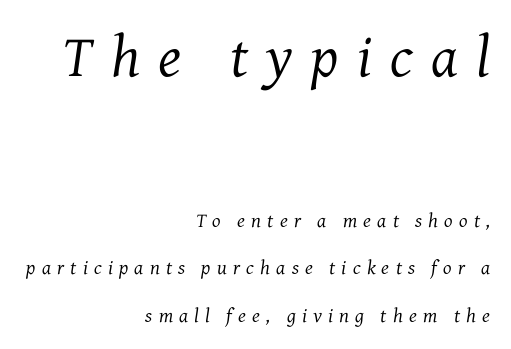
Q: Is the text bold? A: No.
Q: Is the text italic (slanted)? A: Yes, it leans right by about 7 degrees.
Q: Is the typeface a serif or a sans-serif typeface? A: Serif.
Q: Is the text underlined? A: No.
Q: How is the paragraph aligned? A: Right-aligned.
Q: Is the spacing between letters normal or unusually wide? A: Unusually wide.
Q: Is the spacing between lines tight, normal or loose? A: Loose.
Q: Which block of text is set in a larger size, the first (top) or the second (bottom)? A: The first (top) one.
Q: Width (condensed, normal, or wide)? A: Normal.
Q: Stroke contrast? A: Medium.
Q: x-height? A: Medium.
Q: Monospaced? A: No.
